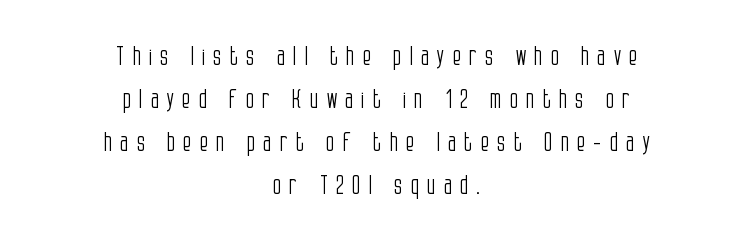
Q: Is the text bold? A: No.
Q: Is the text italic (slanted)? A: No, it is upright.
Q: Is the text underlined? A: No.
Q: How is the paragraph aligned? A: Centered.
Q: Is the spacing between letters normal or unusually wide? A: Unusually wide.
Q: Is the spacing between lines tight, normal or loose? A: Normal.
